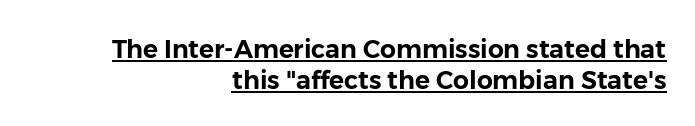
The image shows 25 px text type, upright; set right-aligned, line spacing 1.24x, normal letter spacing, underlined.
